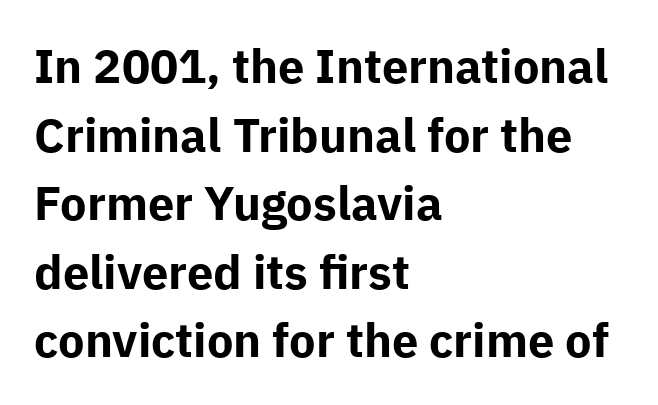
No word sits above an underline. If you drew a ruler down the left edge, every line would touch it. Compared with typical paragraphs, the rows here are spaced about the same. No feet cap the strokes, marking this as sans-serif type. You can tell it's not italic because the verticals are truly vertical.
